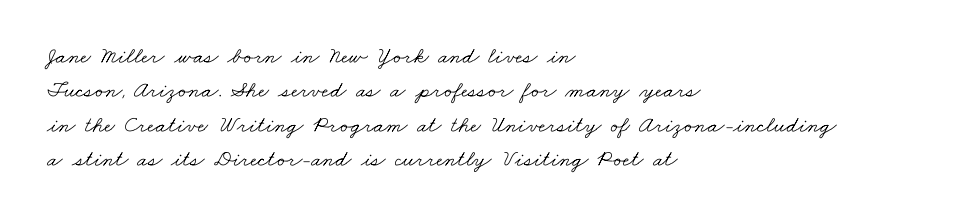
Q: Is the text bold? A: No.
Q: Is the text underlined? A: No.
Q: How is the paragraph aligned? A: Left-aligned.
Q: Is the spacing between letters normal or unusually wide? A: Normal.
Q: Is the spacing between lines tight, normal or loose? A: Normal.
